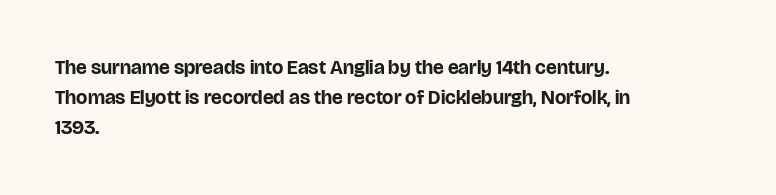
Q: Is the text bold? A: Yes.
Q: Is the text italic (slanted)? A: No, it is upright.
Q: Is the text underlined? A: No.
Q: How is the paragraph aligned? A: Left-aligned.
Q: Is the spacing between letters normal or unusually wide? A: Normal.
Q: Is the spacing between lines tight, normal or loose? A: Normal.
